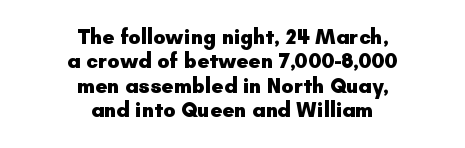
{"italic": "no", "bold": "yes", "underline": "no", "align": "center", "line_spacing_ratio": 1.16, "letter_spacing": "normal", "letter_spacing_em": 0.0, "glyph_px": 21}
